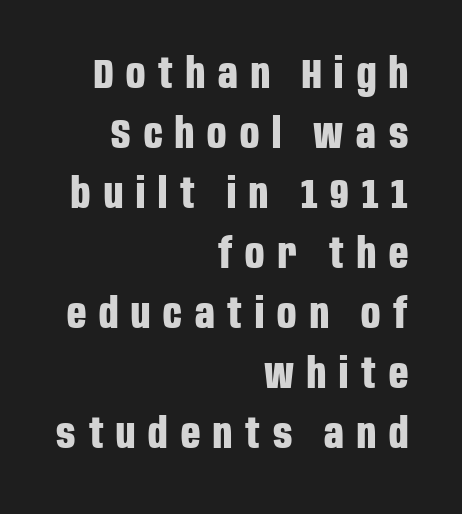
The glyphs have the mass of a bold cut. No italicization has been applied; the sample stays upright. This rendering employs a face without finishing strokes, i.e., a sans-serif. The passage shown stacks its lines at a standard gap.
